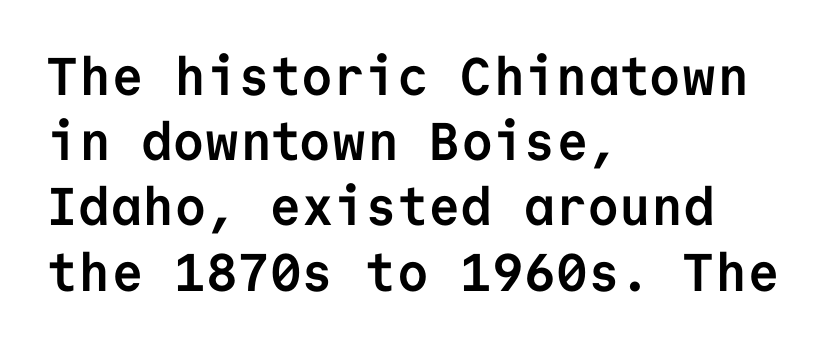
{"serif": "no", "italic": "no", "bold": "yes", "weight": "semibold", "width": "normal", "stroke_contrast": "low", "x_height": "medium", "monospaced": "yes", "underline": "no", "align": "left", "line_spacing_ratio": 1.23, "letter_spacing": "normal", "letter_spacing_em": 0.0, "glyph_px": 53}
